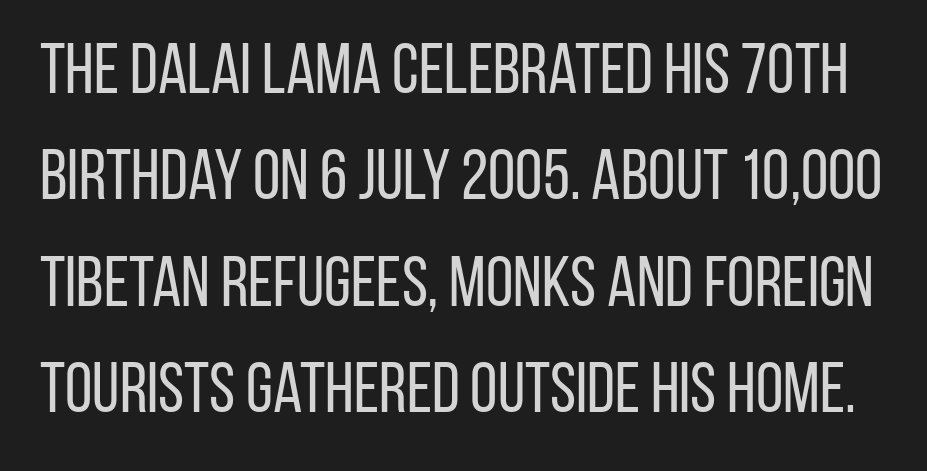
Q: Is the text bold? A: No.
Q: Is the text italic (slanted)? A: No, it is upright.
Q: Is the typeface a serif or a sans-serif typeface? A: Sans-serif.
Q: Is the text underlined? A: No.
Q: Is the spacing between letters normal or unusually wide? A: Normal.
Q: Is the spacing between lines tight, normal or loose? A: Normal.
Q: Width (condensed, normal, or wide)? A: Condensed.
Q: Stroke contrast? A: Low.
Q: x-height? A: Large.
Q: Monospaced? A: No.
